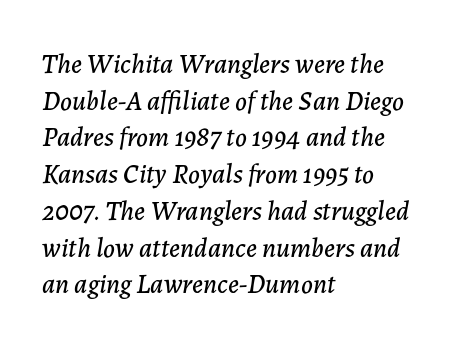
The specimen omits any rule beneath the text block's lines. Horizontal bands of white between lines are of average thickness. The face used here has a pronounced slope to its letters. Which margin do the lines hug? The left one — the right edge is uneven. Tracking here is standard; glyphs follow each other at the usual distance.
